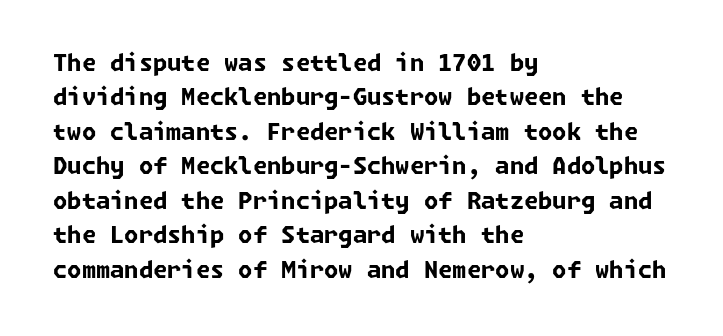
The area under the type is left untouched. Line starts are locked; line ends wander. Regarding leading, the lines here are spaced in the standard way. Heavy, bold letterforms.
